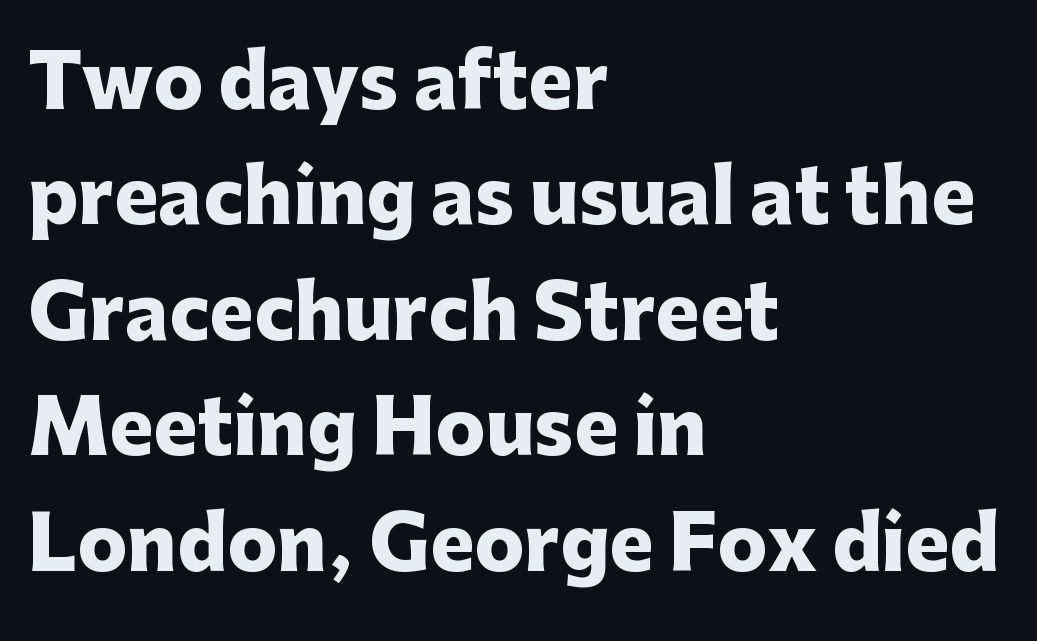
Line spacing here is normal. The space directly below the letters is spotless. Is the letter spacing exaggerated? No — it looks like the ordinary default. The sample has been set heavy, in full bold.
